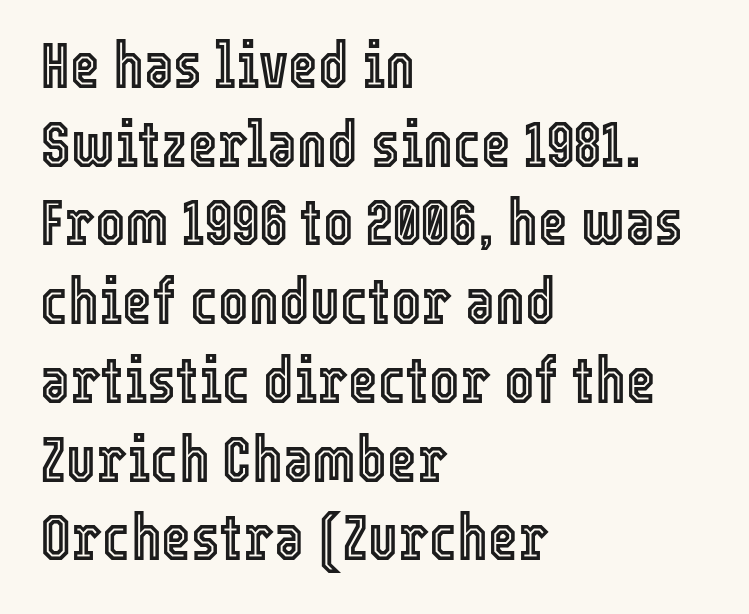
Q: Is the text italic (slanted)? A: No, it is upright.
Q: Is the text underlined? A: No.
Q: How is the paragraph aligned? A: Left-aligned.
Q: Is the spacing between letters normal or unusually wide? A: Normal.
Q: Width (condensed, normal, or wide)? A: Condensed.
Q: x-height? A: Medium.
Q: Monospaced? A: No.
